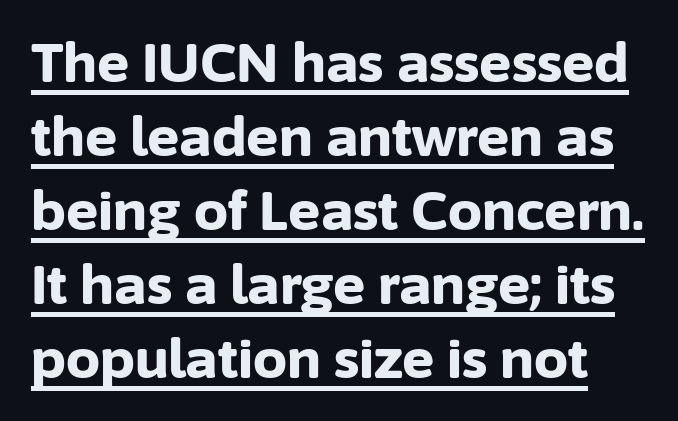
The image shows 54 px bold sans-serif type, upright; set normal line spacing (1.37x), normal letter spacing, underlined; low stroke contrast and a medium x-height.
